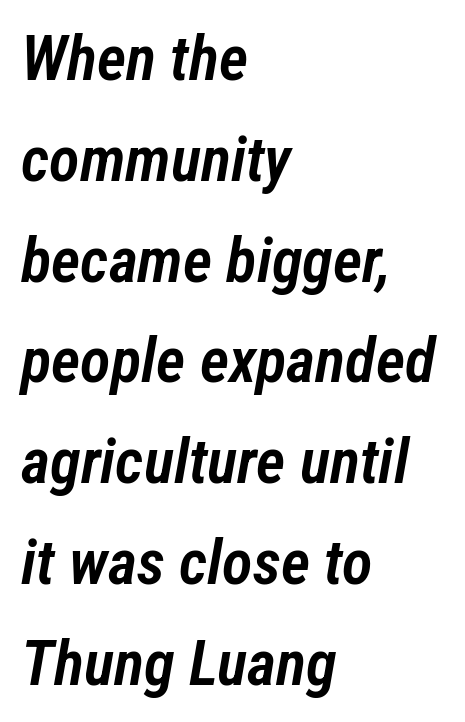
{"italic": "yes", "lean": "right", "slant_degrees": 12, "bold": "semi", "weight": "semibold", "width": "condensed", "stroke_contrast": "low", "x_height": "medium", "monospaced": "no", "underline": "no", "align": "left", "line_spacing": "normal", "line_spacing_ratio": 1.6, "letter_spacing": "normal", "letter_spacing_em": 0.0, "glyph_px": 63}
